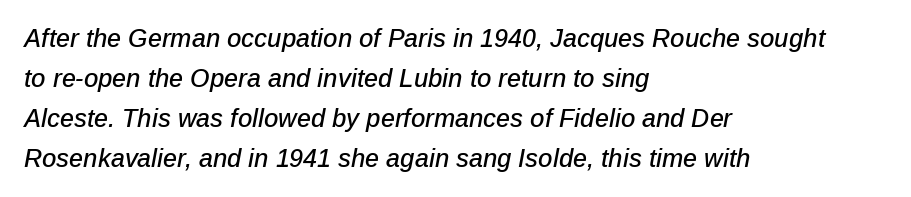
Q: Is the text italic (slanted)? A: Yes, it leans right by about 12 degrees.
Q: Is the text underlined? A: No.
Q: How is the paragraph aligned? A: Left-aligned.
Q: Is the spacing between letters normal or unusually wide? A: Normal.
Q: Is the spacing between lines tight, normal or loose? A: Normal.
